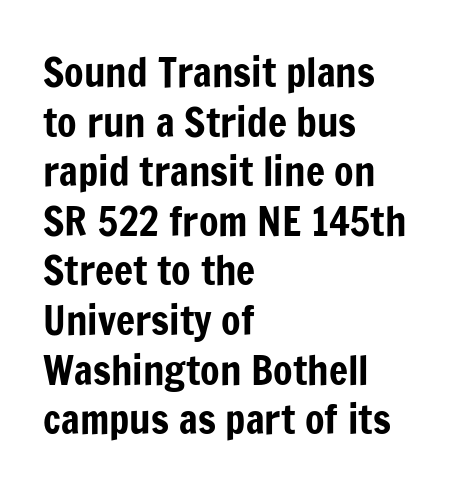
{"serif": "no", "italic": "no", "width": "condensed", "stroke_contrast": "low", "x_height": "medium", "monospaced": "no", "underline": "no", "align": "left", "line_spacing_ratio": 1.24, "letter_spacing": "normal", "letter_spacing_em": 0.0, "glyph_px": 40}
